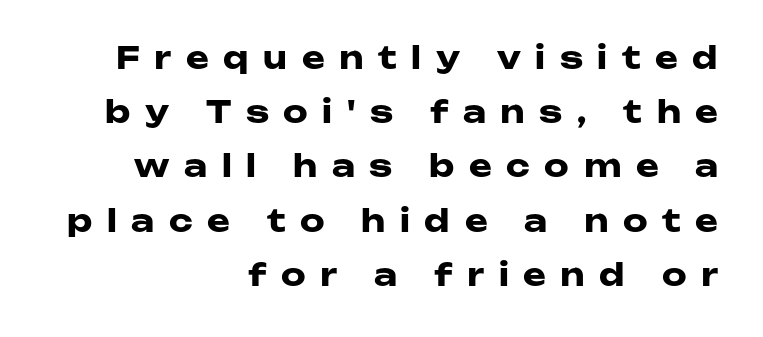
{"serif": "no", "italic": "no", "bold": "yes", "weight": "heavy", "width": "wide", "stroke_contrast": "low", "x_height": "medium", "monospaced": "no", "underline": "no", "align": "right", "line_spacing_ratio": 1.75, "letter_spacing": "wide", "letter_spacing_em": 0.47, "glyph_px": 31}
